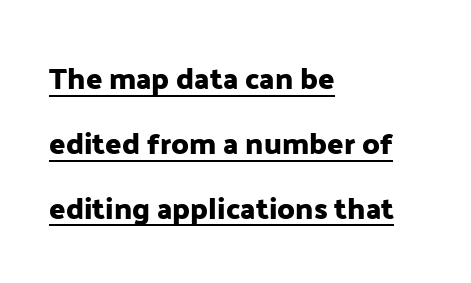
Regarding serifs, this sample does without them. Teacher's note: observe the even left margin — that is flush-left alignment. Underlined type. These lines stand farther apart than default settings would place them.
